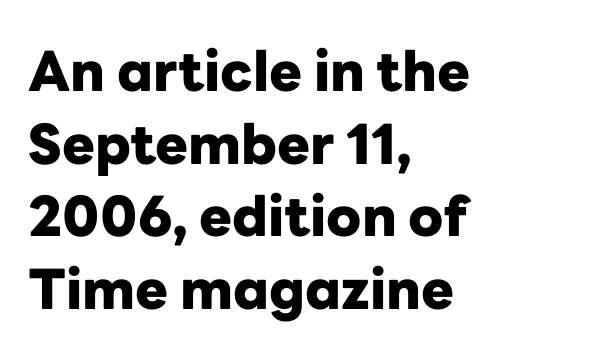
When letters stand straight like this, we call the style roman or upright. Varying glyph widths throughout — classic text-font behaviour. The string is rendered with underlining switched off. In terms of letterspacing, this is plain default setting.
